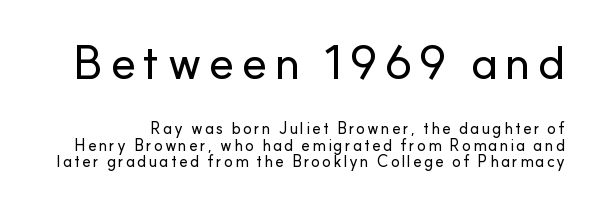
The image shows 48 px sans-serif type, upright; set tight line spacing (1.02x), not underlined; the first (top) block is 3.0x larger; low stroke contrast and a small x-height.
